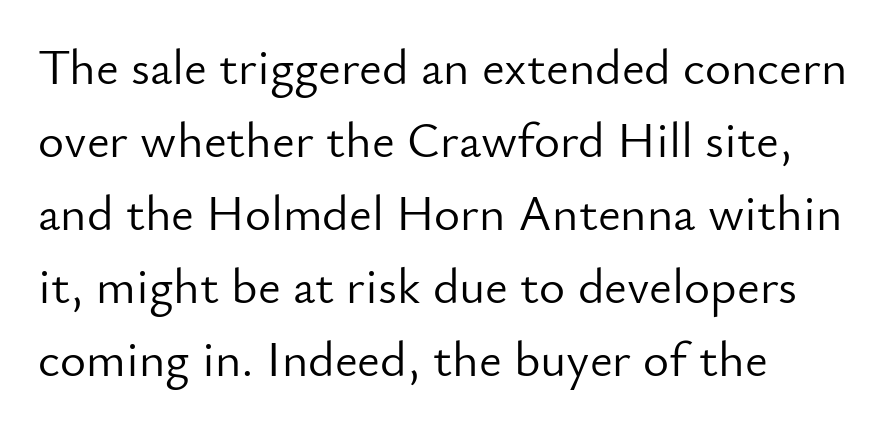
This reads as an unemphasized weight, regular at the heaviest. Notice how the passage keeps a crisp vertical edge on the left only. You could not count columns in this text — the font is proportionally spaced. Clear beneath every line of the passage. The letters stand upright; this is a roman face. Tracking value appears to be zero — textbook default spacing.
